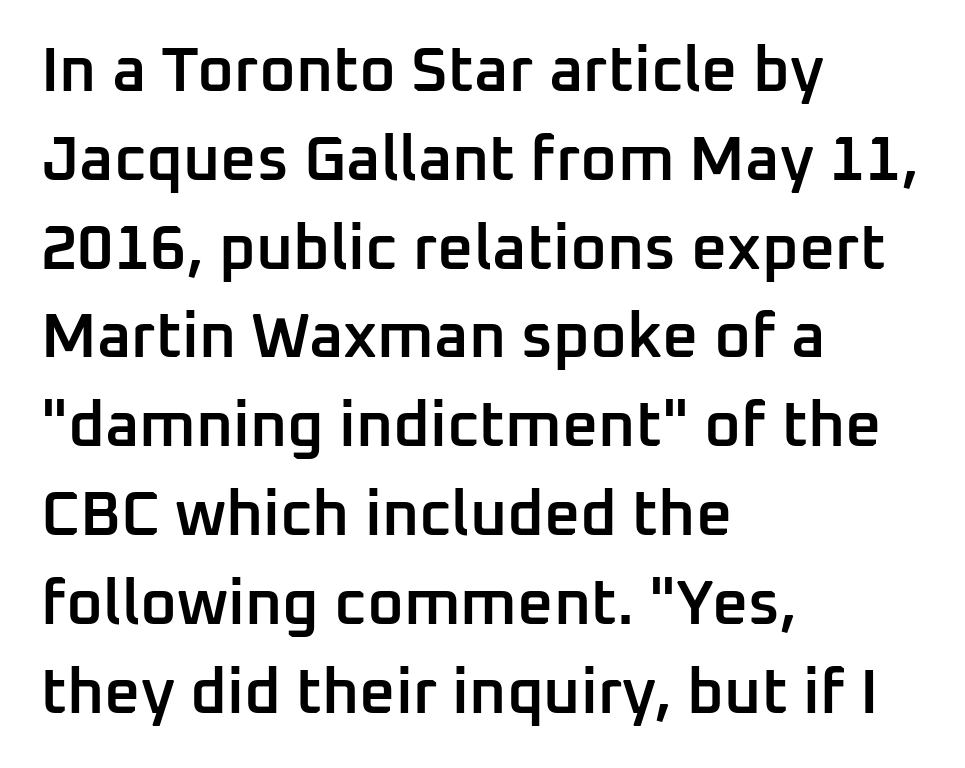
Q: Is the text bold? A: Semi-bold.
Q: Is the text italic (slanted)? A: No, it is upright.
Q: Is the typeface a serif or a sans-serif typeface? A: Sans-serif.
Q: Is the text underlined? A: No.
Q: How is the paragraph aligned? A: Left-aligned.
Q: Is the spacing between letters normal or unusually wide? A: Normal.
Q: Is the spacing between lines tight, normal or loose? A: Normal.
Q: Width (condensed, normal, or wide)? A: Normal.
Q: Stroke contrast? A: Low.
Q: x-height? A: Medium.
Q: Monospaced? A: No.
